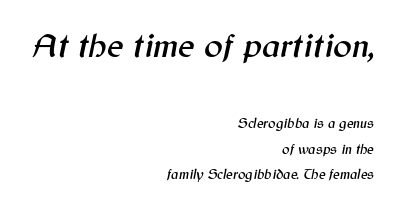
{"italic": "yes", "lean": "right", "slant_degrees": 12, "width": "normal", "stroke_contrast": "medium", "x_height": "medium", "monospaced": "no", "underline": "no", "align": "right", "line_spacing_ratio": 1.81, "letter_spacing": "normal", "letter_spacing_em": 0.0, "larger_block": "first", "size_ratio": 2.5, "glyph_px": 35}
